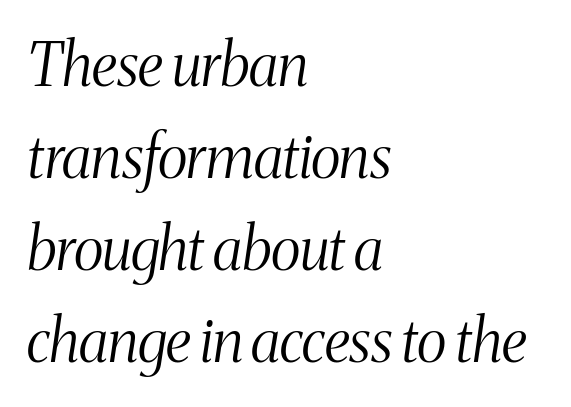
{"serif": "yes", "italic": "yes", "lean": "right", "slant_degrees": 8, "bold": "no", "weight": "light", "width": "condensed", "stroke_contrast": "medium", "x_height": "medium", "monospaced": "no", "underline": "no", "align": "left", "line_spacing": "normal", "line_spacing_ratio": 1.56, "letter_spacing": "normal", "letter_spacing_em": 0.0, "glyph_px": 59}
